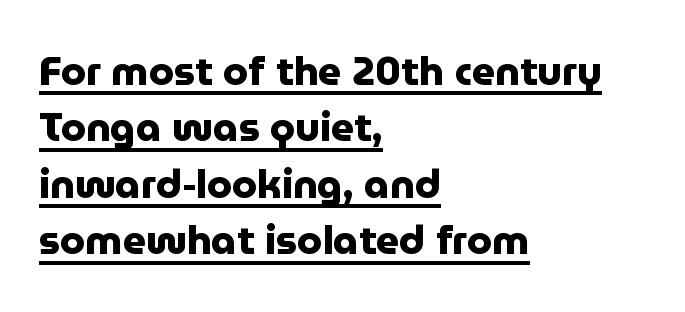
Heavy-handed strokes throughout: this text is bold. The rag falls on the right side of this text block. One glance says typical: line gaps are just what's usual. Caption: lettering with a line underneath. Tracking here is standard; glyphs follow each other at the usual distance. A typesetter would label this face a sans.
